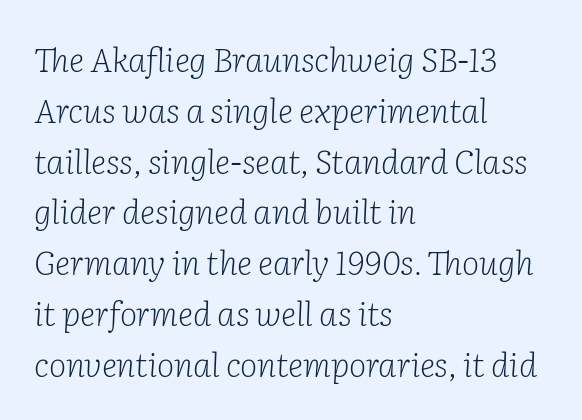
Q: Is the text bold? A: No.
Q: Is the text italic (slanted)? A: Yes, it leans right by about 2 degrees.
Q: Is the typeface a serif or a sans-serif typeface? A: Serif.
Q: Is the text underlined? A: No.
Q: How is the paragraph aligned? A: Left-aligned.
Q: Is the spacing between letters normal or unusually wide? A: Normal.
Q: Is the spacing between lines tight, normal or loose? A: Normal.
Q: Width (condensed, normal, or wide)? A: Normal.
Q: Stroke contrast? A: Low.
Q: x-height? A: Medium.
Q: Monospaced? A: No.
